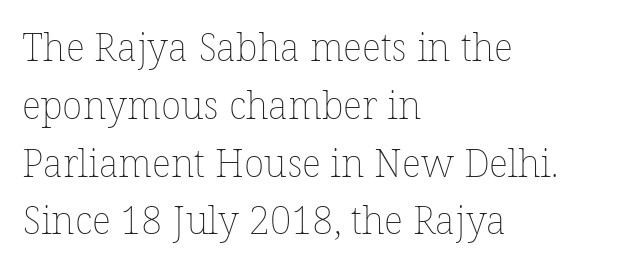
The image shows 38 px thin type, upright; set left-aligned, normal line spacing (1.52x), normal letter spacing, not underlined; low stroke contrast and a medium x-height.
